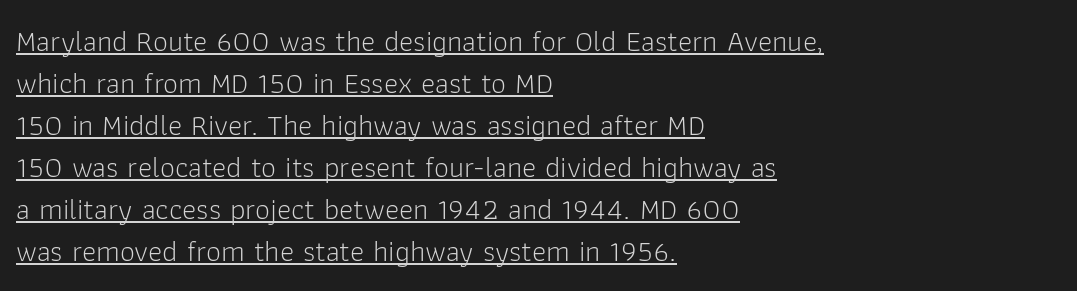
Q: Is the text bold? A: No.
Q: Is the text italic (slanted)? A: No, it is upright.
Q: Is the typeface a serif or a sans-serif typeface? A: Sans-serif.
Q: Is the text underlined? A: Yes.
Q: How is the paragraph aligned? A: Left-aligned.
Q: Is the spacing between letters normal or unusually wide? A: Normal.
Q: Is the spacing between lines tight, normal or loose? A: Normal.
Q: Width (condensed, normal, or wide)? A: Normal.
Q: Stroke contrast? A: Low.
Q: x-height? A: Medium.
Q: Monospaced? A: No.
